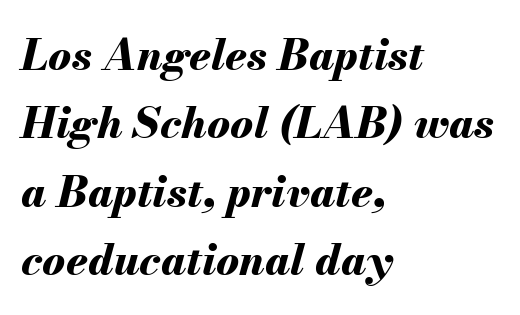
Q: Is the text bold? A: Yes.
Q: Is the text italic (slanted)? A: Yes, it leans right by about 13 degrees.
Q: Is the text underlined? A: No.
Q: How is the paragraph aligned? A: Left-aligned.
Q: Is the spacing between letters normal or unusually wide? A: Normal.
Q: Is the spacing between lines tight, normal or loose? A: Normal.
Q: Width (condensed, normal, or wide)? A: Normal.
Q: Stroke contrast? A: Medium.
Q: x-height? A: Small.
Q: Monospaced? A: No.
